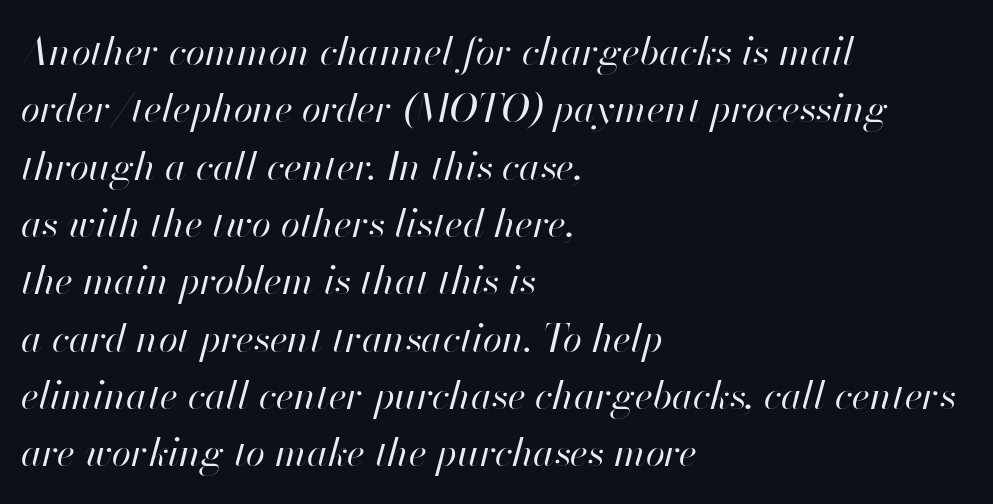
{"italic": "yes", "lean": "right", "slant_degrees": 13, "bold": "no", "weight": "regular", "width": "normal", "stroke_contrast": "high", "x_height": "small", "monospaced": "no", "underline": "no", "align": "left", "line_spacing": "normal", "line_spacing_ratio": 1.47, "letter_spacing": "normal", "letter_spacing_em": 0.0, "glyph_px": 39}
